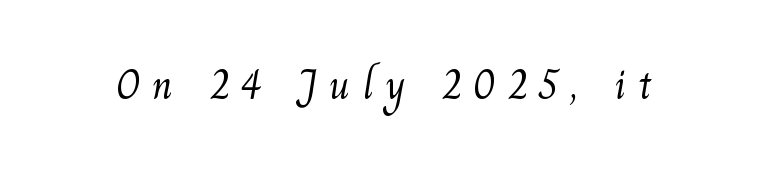
{"serif": "yes", "bold": "no", "weight": "light", "width": "normal", "stroke_contrast": "medium", "x_height": "small", "monospaced": "no", "underline": "no", "letter_spacing": "wide", "letter_spacing_em": 0.29, "glyph_px": 42}
